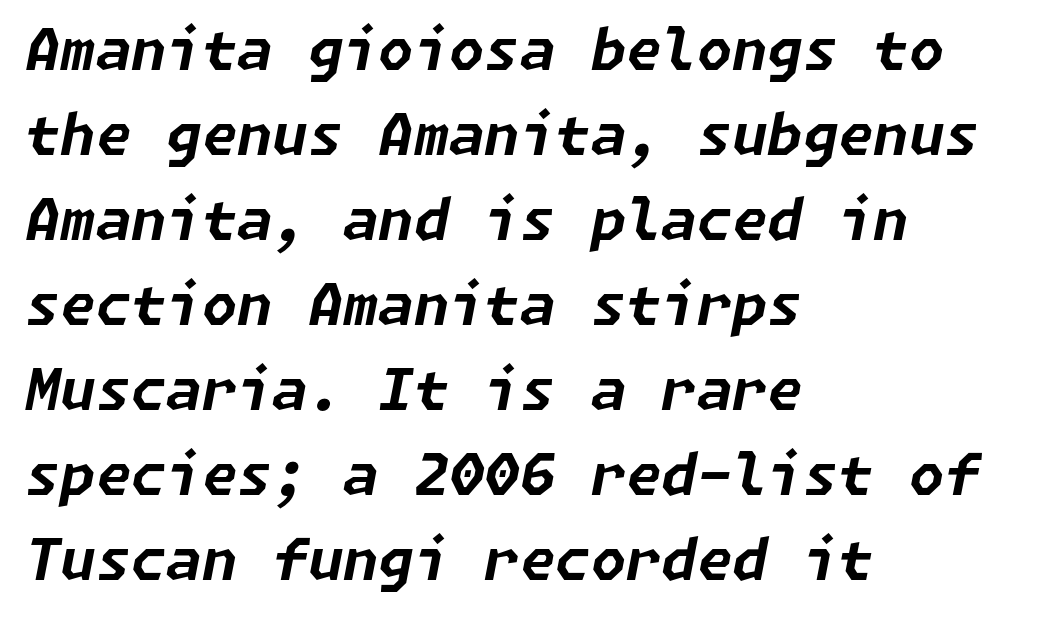
{"italic": "yes", "lean": "right", "slant_degrees": 11, "bold": "yes", "weight": "bold", "width": "normal", "stroke_contrast": "low", "x_height": "medium", "underline": "no", "align": "left", "line_spacing": "normal", "line_spacing_ratio": 1.49, "letter_spacing": "normal", "letter_spacing_em": 0.0, "glyph_px": 57}
